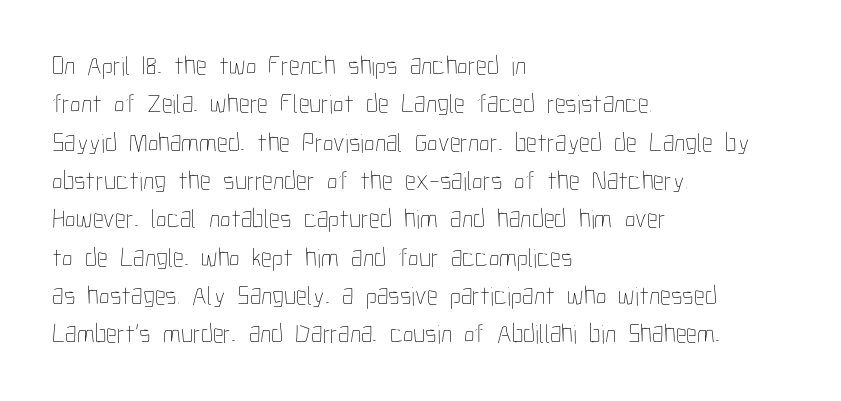
The image shows 27 px text type, upright; set left-aligned, normal line spacing (1.42x), normal letter spacing, not underlined.
